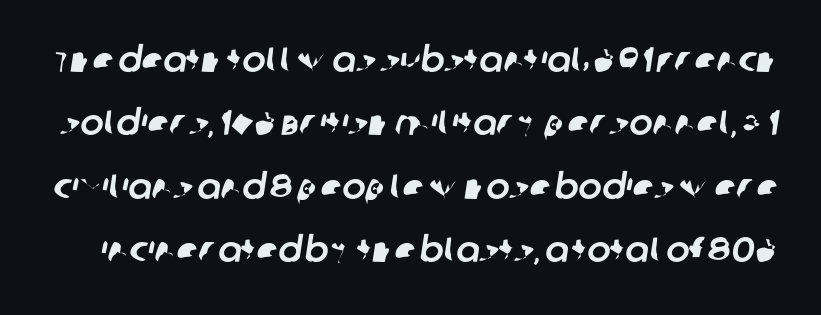
Q: Is the typeface a serif or a sans-serif typeface? A: Sans-serif.
Q: Is the text underlined? A: No.
Q: Is the spacing between letters normal or unusually wide? A: Normal.
Q: Width (condensed, normal, or wide)? A: Normal.
Q: Stroke contrast? A: Low.
Q: x-height? A: Large.
Q: Monospaced? A: No.
